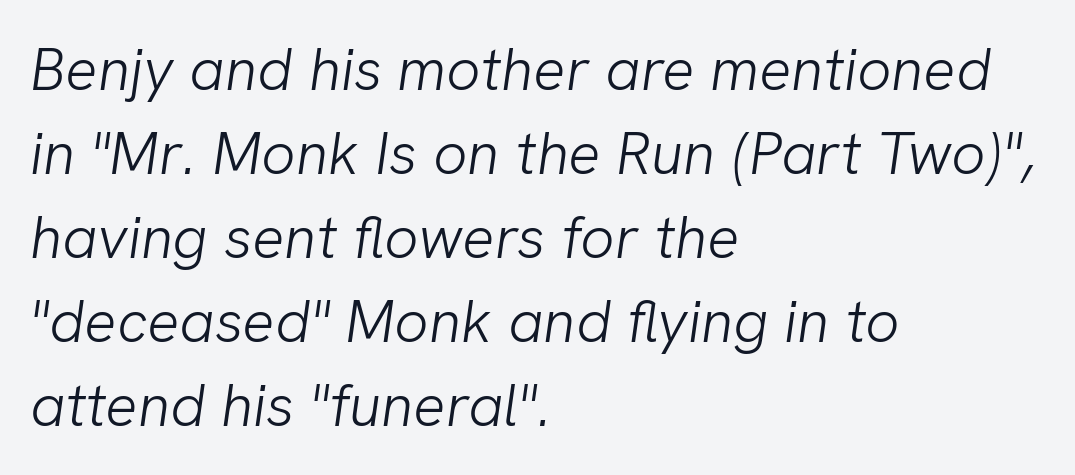
The image shows 60 px light sans-serif type; set left-aligned, normal line spacing (1.4x), normal letter spacing, not underlined; low stroke contrast and a medium x-height.
